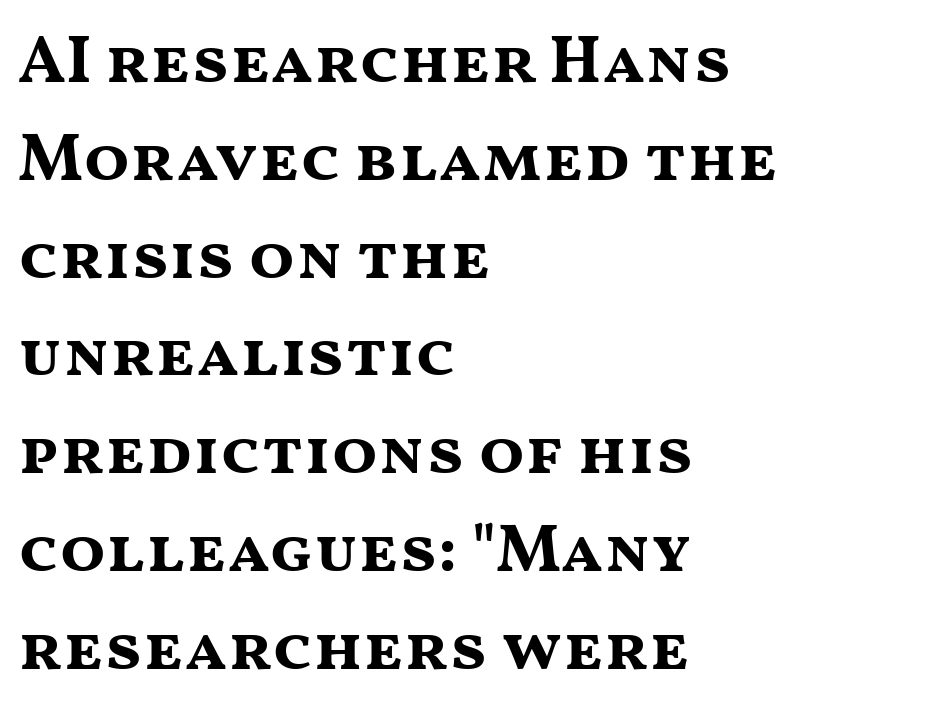
Q: Is the text bold? A: Yes.
Q: Is the text italic (slanted)? A: No, it is upright.
Q: Is the typeface a serif or a sans-serif typeface? A: Sans-serif.
Q: Is the text underlined? A: No.
Q: How is the paragraph aligned? A: Left-aligned.
Q: Is the spacing between letters normal or unusually wide? A: Normal.
Q: Is the spacing between lines tight, normal or loose? A: Normal.
Q: Width (condensed, normal, or wide)? A: Wide.
Q: Stroke contrast? A: Medium.
Q: x-height? A: Medium.
Q: Monospaced? A: No.
